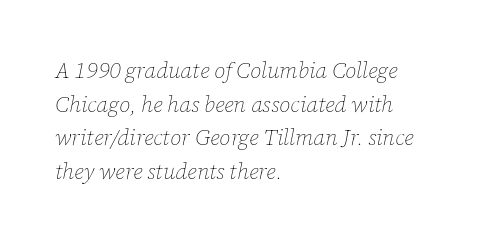
Descenders hang freely into open space. Each stroke keeps to a modest, everyday thickness or less. No extra tracking has been applied to these lines. Posture: slanted. A student would call this left alignment; a typographer would say flush left, rag right. Reading down the column, the eye jumps a familiar distance to each next line.
